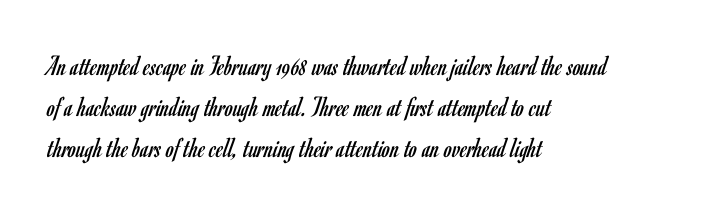
Looks like regular typesetting: each glyph gets only the width it needs. Notice how the passage keeps a crisp vertical edge on the left only. Lines of text with bare space underneath. A quiet, ordinary-to-light weight characterises the typeface. Are there feet on the stems? There aren't — it's a sans. Here the glyphs are tracked normally, forming tight word shapes.
